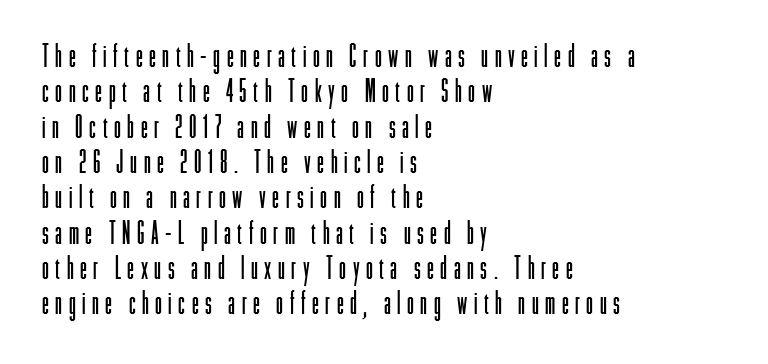
Q: Is the text bold? A: No.
Q: Is the text italic (slanted)? A: No, it is upright.
Q: Is the typeface a serif or a sans-serif typeface? A: Sans-serif.
Q: Is the text underlined? A: No.
Q: How is the paragraph aligned? A: Left-aligned.
Q: Is the spacing between letters normal or unusually wide? A: Unusually wide.
Q: Is the spacing between lines tight, normal or loose? A: Tight.
Q: Width (condensed, normal, or wide)? A: Condensed.
Q: Stroke contrast? A: Low.
Q: x-height? A: Medium.
Q: Monospaced? A: No.
